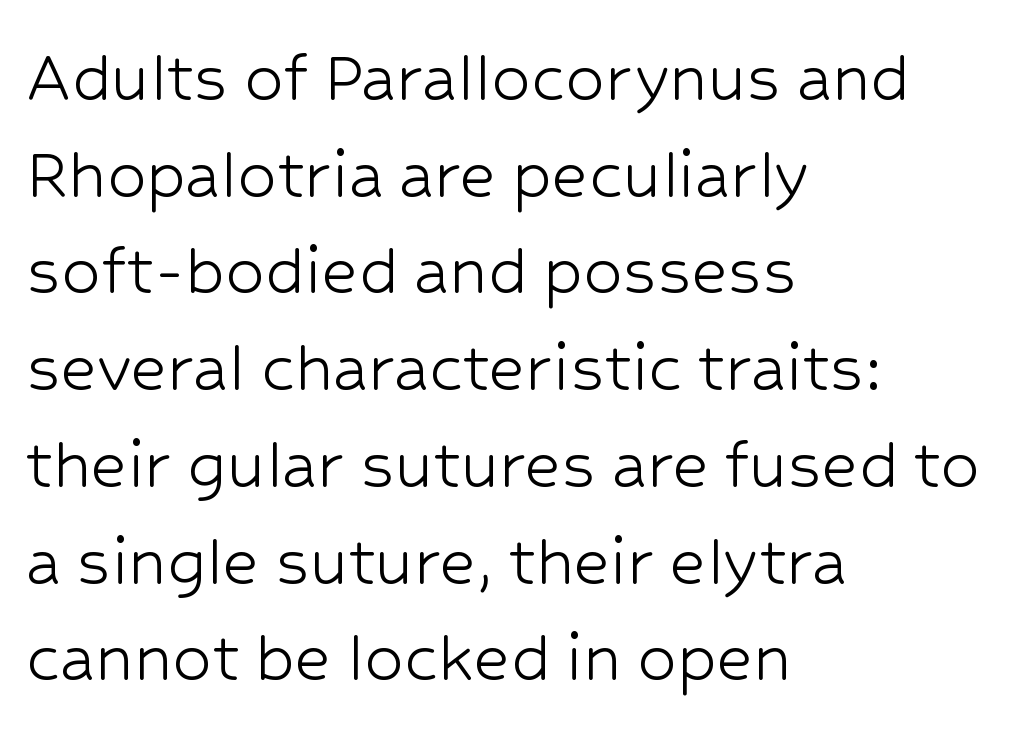
{"serif": "no", "italic": "no", "bold": "no", "weight": "light", "width": "normal", "stroke_contrast": "low", "x_height": "medium", "monospaced": "no", "underline": "no", "align": "left", "line_spacing_ratio": 1.24, "letter_spacing": "normal", "letter_spacing_em": 0.0, "glyph_px": 78}
